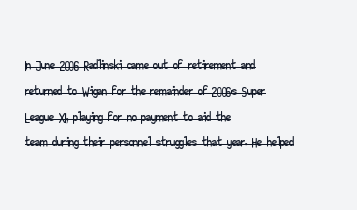
The image shows 20 px text type, upright; set left-aligned, normal line spacing (1.29x), normal letter spacing, underlined.
